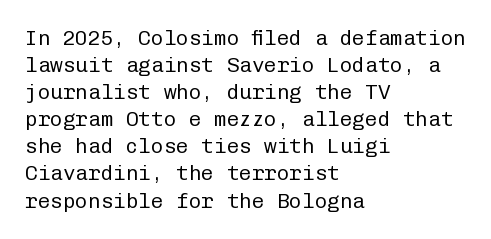
The image shows 21 px text type, upright; set left-aligned, normal line spacing (1.29x), normal letter spacing, not underlined.
